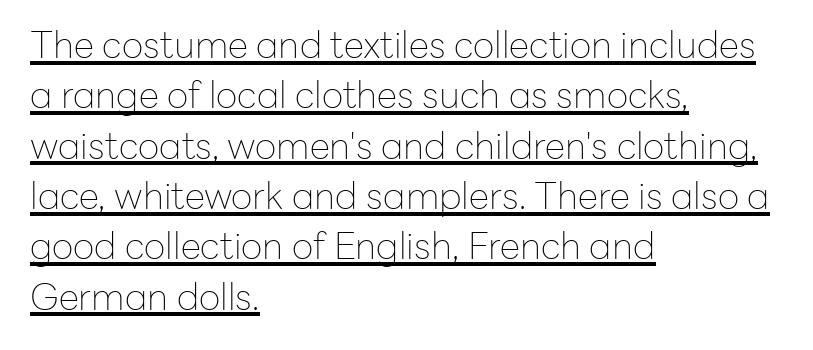
Q: Is the text bold? A: No.
Q: Is the text italic (slanted)? A: No, it is upright.
Q: Is the typeface a serif or a sans-serif typeface? A: Sans-serif.
Q: Is the text underlined? A: Yes.
Q: How is the paragraph aligned? A: Left-aligned.
Q: Is the spacing between letters normal or unusually wide? A: Normal.
Q: Is the spacing between lines tight, normal or loose? A: Normal.
Q: Width (condensed, normal, or wide)? A: Normal.
Q: Stroke contrast? A: Low.
Q: x-height? A: Medium.
Q: Monospaced? A: No.
